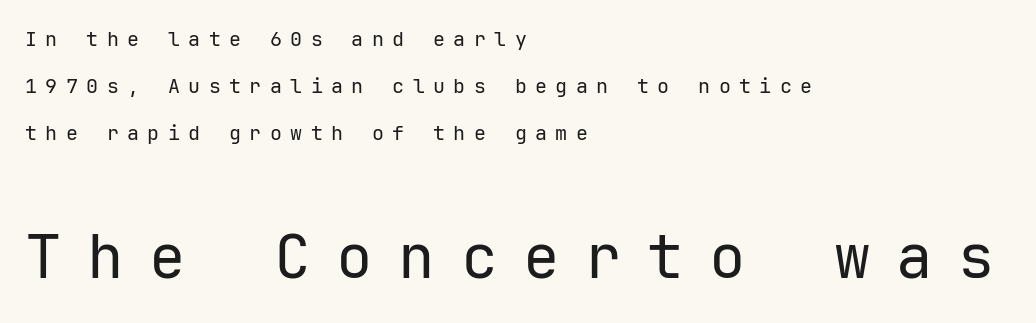
{"serif": "no", "italic": "no", "bold": "no", "weight": "regular", "width": "normal", "stroke_contrast": "low", "x_height": "medium", "monospaced": "yes", "underline": "no", "align": "left", "line_spacing": "loose", "line_spacing_ratio": 2.36, "letter_spacing": "wide", "letter_spacing_em": 0.42, "larger_block": "second", "size_ratio": 3.05, "glyph_px": 61}
